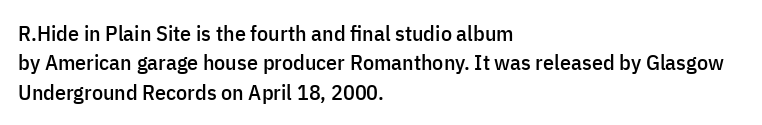
Reading down the block, your eye returns to a fixed left position each line. The type sits square on the baseline with zero lean. The space directly below the letters is spotless. Notice how descenders clear the ascenders below comfortably — that's standard leading. Each word holds together tightly as a unit, with standard inter-letter gaps.
